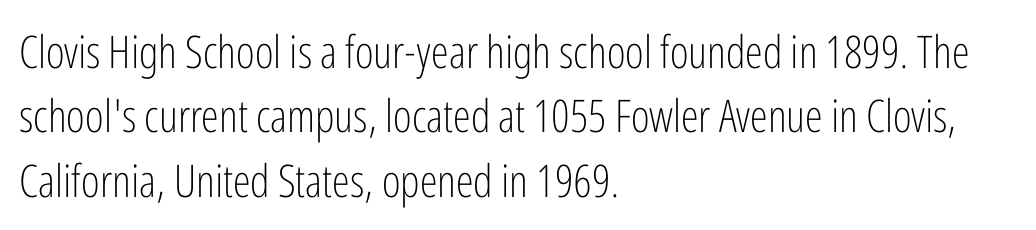
You could not count columns in this text — the font is proportionally spaced. The space between consecutive lines is moderate. The type family on display is of the sans-serif kind. Designer's note — italics off, roman on. Beneath every word, the page is bare. The line texture is even and compact thanks to regular tracking.
